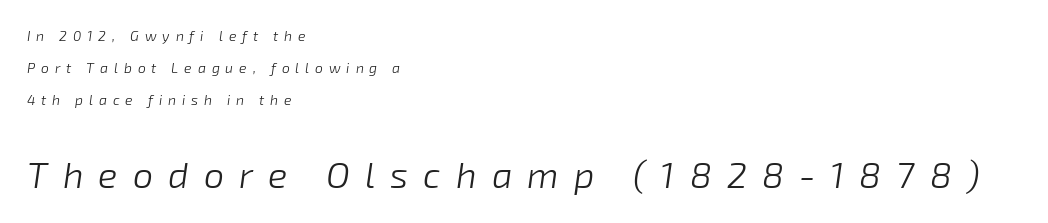
{"italic": "yes", "lean": "right", "slant_degrees": 8, "bold": "no", "weight": "light", "width": "normal", "stroke_contrast": "low", "x_height": "medium", "monospaced": "no", "underline": "no", "align": "left", "line_spacing": "loose", "line_spacing_ratio": 2.29, "letter_spacing": "wide", "letter_spacing_em": 0.42, "larger_block": "second", "size_ratio": 2.57, "glyph_px": 36}
